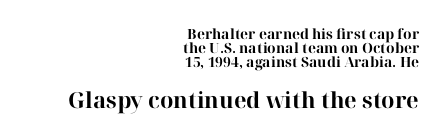
{"italic": "no", "bold": "yes", "underline": "no", "align": "right", "line_spacing": "tight", "line_spacing_ratio": 1.0, "letter_spacing": "normal", "letter_spacing_em": 0.0, "larger_block": "second", "size_ratio": 1.57, "glyph_px": 22}
